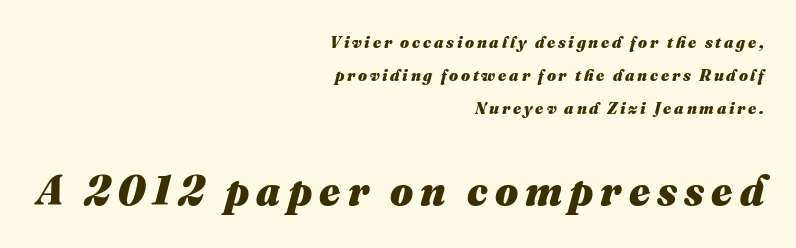
The image shows 41 px heavy type, italic (leaning right); set right-aligned, loose line spacing (2.06x), not underlined; the second (bottom) block is 2.56x larger; medium stroke contrast and a medium x-height.
